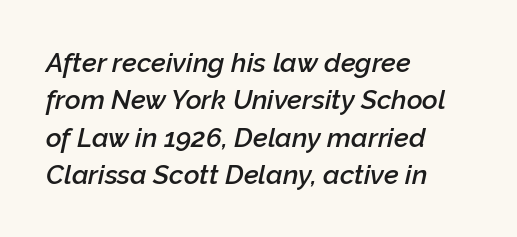
Moderately thickened strokes mark this as semibold type. A normal amount of white space separates one row of letters from the next. Any mark beneath the type? The region is blank. An italicized treatment has been applied to the whole sample. The passage shown has conventional tracking throughout. Left-aligned paragraph, ragged on the right.
